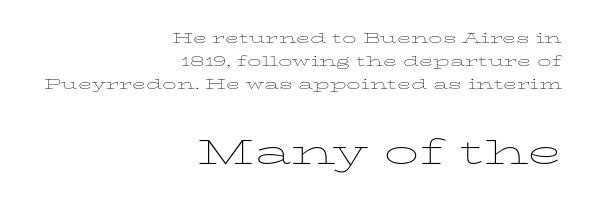
{"serif": "yes", "italic": "no", "bold": "no", "weight": "thin", "width": "wide", "stroke_contrast": "low", "x_height": "medium", "monospaced": "no", "underline": "no", "align": "right", "line_spacing": "normal", "line_spacing_ratio": 1.64, "letter_spacing": "normal", "letter_spacing_em": 0.0, "larger_block": "second", "size_ratio": 2.5, "glyph_px": 35}
